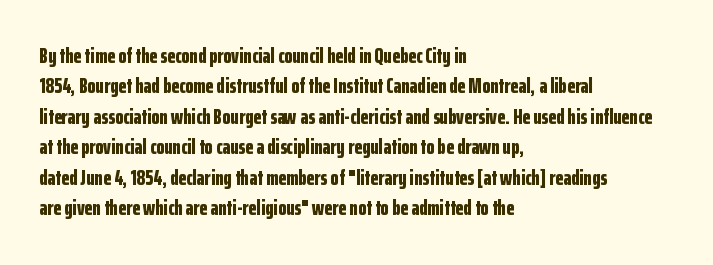
The image shows 21 px bold type, upright; set left-aligned, normal line spacing (1.45x), normal letter spacing, not underlined.
